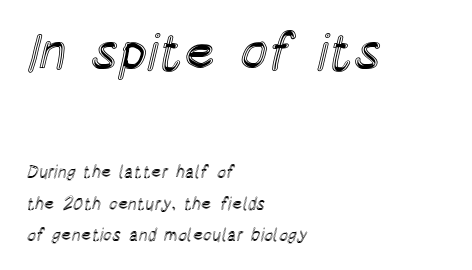
Honestly, there is no underline to notice here at all. Each letter keeps its own natural width here, so spacing adapts to shape. Left-aligned paragraph, ragged on the right.
